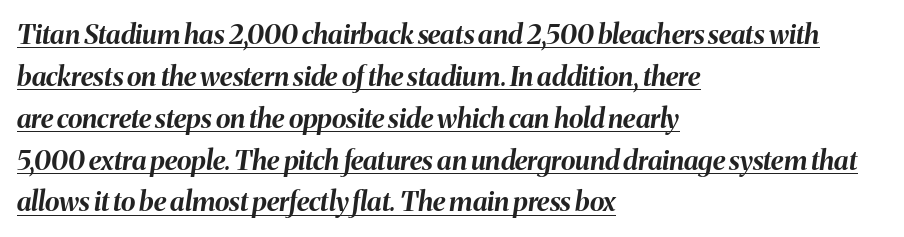
Summary of weight: heavy, a full bold. It's the slanting kind of type. Regular leading. Caption: lettering with a line underneath.
